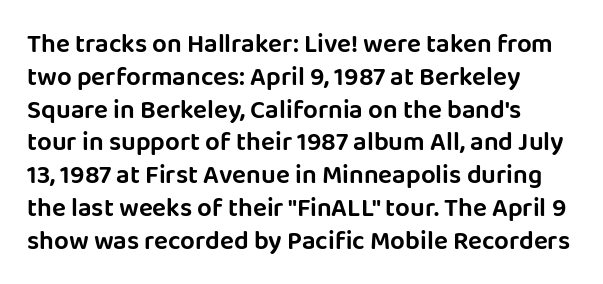
Q: Is the text italic (slanted)? A: No, it is upright.
Q: Is the text underlined? A: No.
Q: How is the paragraph aligned? A: Left-aligned.
Q: Is the spacing between letters normal or unusually wide? A: Normal.
Q: Is the spacing between lines tight, normal or loose? A: Normal.
